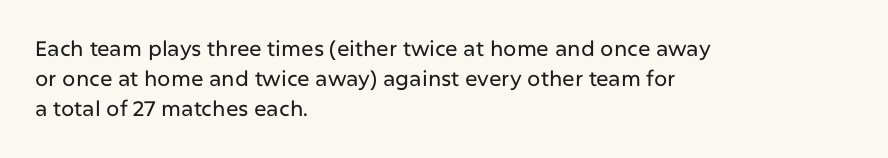
The image shows 21 px text type, upright; set left-aligned, normal line spacing (1.43x), normal letter spacing, not underlined.
